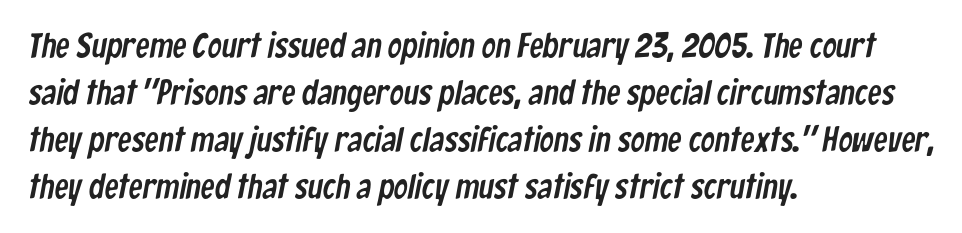
The image shows 35 px condensed sans-serif type; set left-aligned, normal line spacing (1.34x), normal letter spacing, not underlined; low stroke contrast and a medium x-height.
